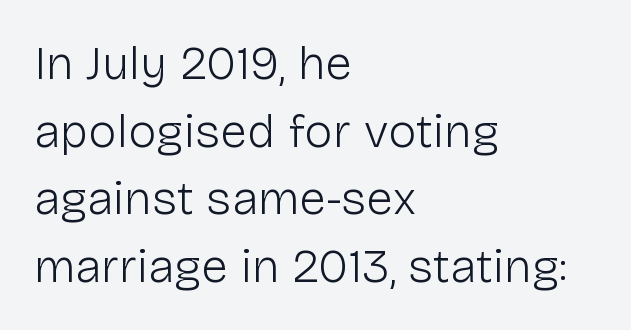
This rendering features lettering with no underline. The letters look calm and open, with moderate or lighter stems. Every stem runs plumb, perpendicular to the baseline. The characters display no serif detailing; their extremities are plain.
